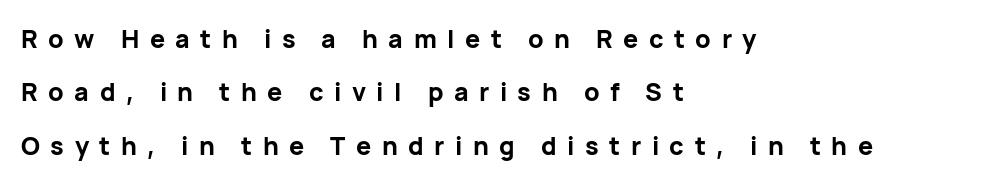
The image shows 25 px bold type, upright; set left-aligned, loose line spacing (2.14x), unusually wide letter spacing (+0.42 em), not underlined.
